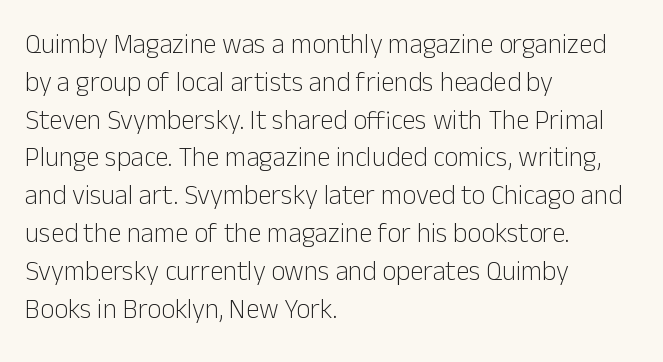
{"italic": "no", "bold": "no", "underline": "no", "align": "left", "line_spacing": "normal", "line_spacing_ratio": 1.4, "letter_spacing": "normal", "letter_spacing_em": 0.0, "glyph_px": 27}
